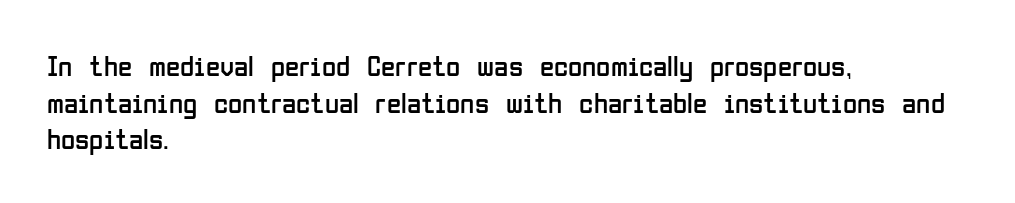
Each letter's strokes conclude bluntly, with no projecting serifs. Heaviness? Minimal to ordinary, like unemphasized prose. Spacing verdict: proportional, widths tailored to each character. Each line starts at the same left margin while the right side varies.
